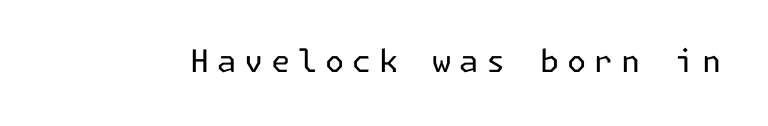
The image shows 31 px regular-weight sans-serif type, upright; set unusually wide letter spacing (+0.25 em), not underlined; low stroke contrast and a medium x-height.
